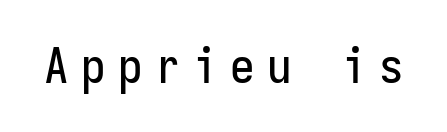
The image shows 49 px condensed sans-serif type, upright, monospaced; set unusually wide letter spacing (+0.26 em), not underlined; low stroke contrast and a medium x-height.
